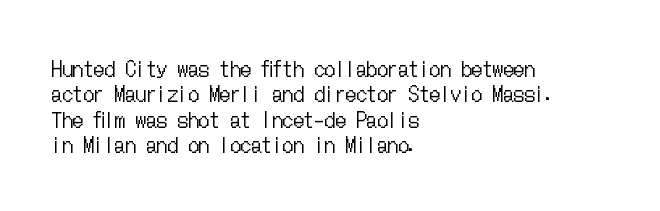
A bare baseline throughout the passage. Line beginnings align vertically; line endings do not. This sample uses plain, unmodified letter spacing. Posture: straight, roman, zero tilt. Is this a heavy cut? Hardly; it is regular or lighter.
